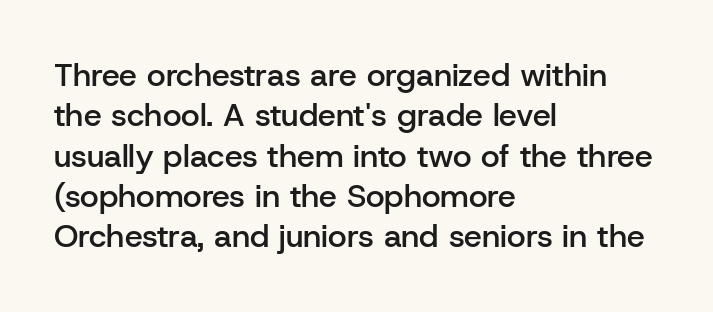
Q: Is the text bold? A: Semi-bold.
Q: Is the text italic (slanted)? A: No, it is upright.
Q: Is the typeface a serif or a sans-serif typeface? A: Sans-serif.
Q: Is the text underlined? A: No.
Q: How is the paragraph aligned? A: Left-aligned.
Q: Is the spacing between letters normal or unusually wide? A: Normal.
Q: Is the spacing between lines tight, normal or loose? A: Normal.
Q: Width (condensed, normal, or wide)? A: Normal.
Q: Stroke contrast? A: Low.
Q: x-height? A: Medium.
Q: Monospaced? A: No.
